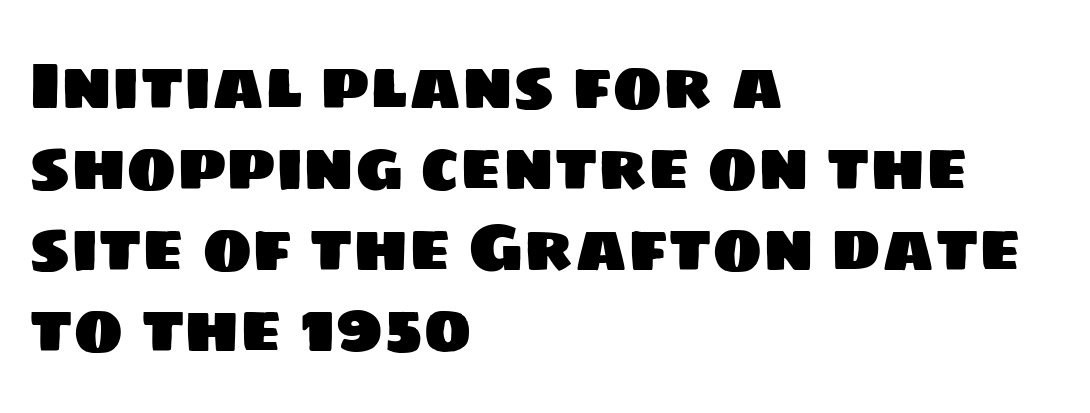
The image shows 67 px sans-serif type; set left-aligned, line spacing 1.21x, normal letter spacing, not underlined; low stroke contrast and a large x-height.
